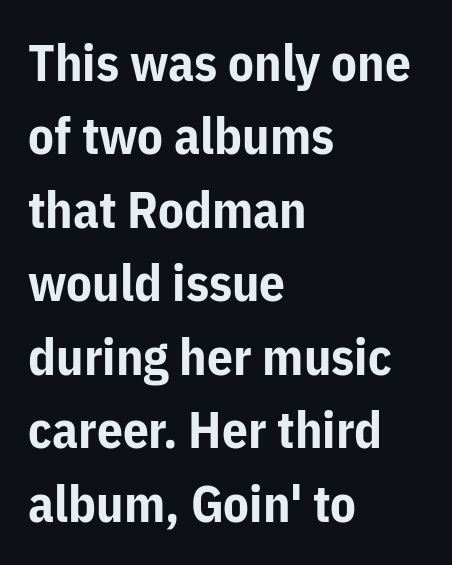
{"serif": "no", "italic": "no", "bold": "yes", "weight": "bold", "width": "normal", "stroke_contrast": "low", "x_height": "medium", "monospaced": "no", "underline": "no", "align": "left", "line_spacing": "normal", "line_spacing_ratio": 1.44, "letter_spacing": "normal", "letter_spacing_em": 0.0, "glyph_px": 51}
